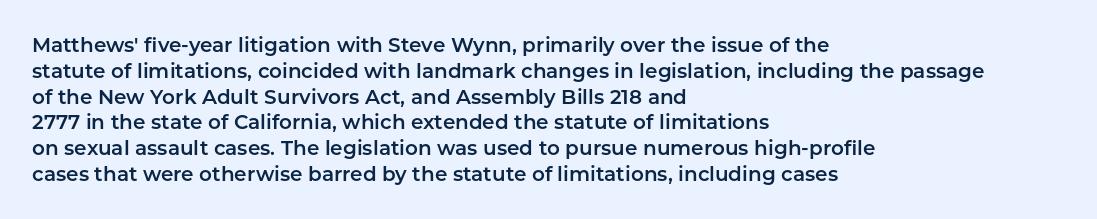
Q: Is the text italic (slanted)? A: No, it is upright.
Q: Is the text underlined? A: No.
Q: How is the paragraph aligned? A: Left-aligned.
Q: Is the spacing between letters normal or unusually wide? A: Normal.
Q: Is the spacing between lines tight, normal or loose? A: Normal.
